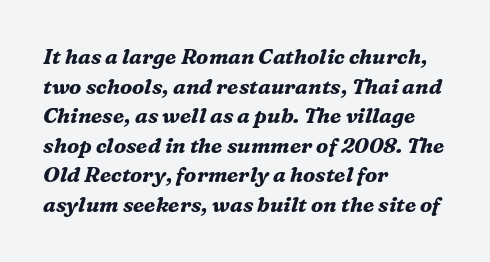
{"italic": "yes", "lean": "right", "slant_degrees": 16, "bold": "yes", "underline": "no", "align": "left", "line_spacing": "normal", "line_spacing_ratio": 1.41, "letter_spacing": "normal", "letter_spacing_em": 0.0, "glyph_px": 21}
